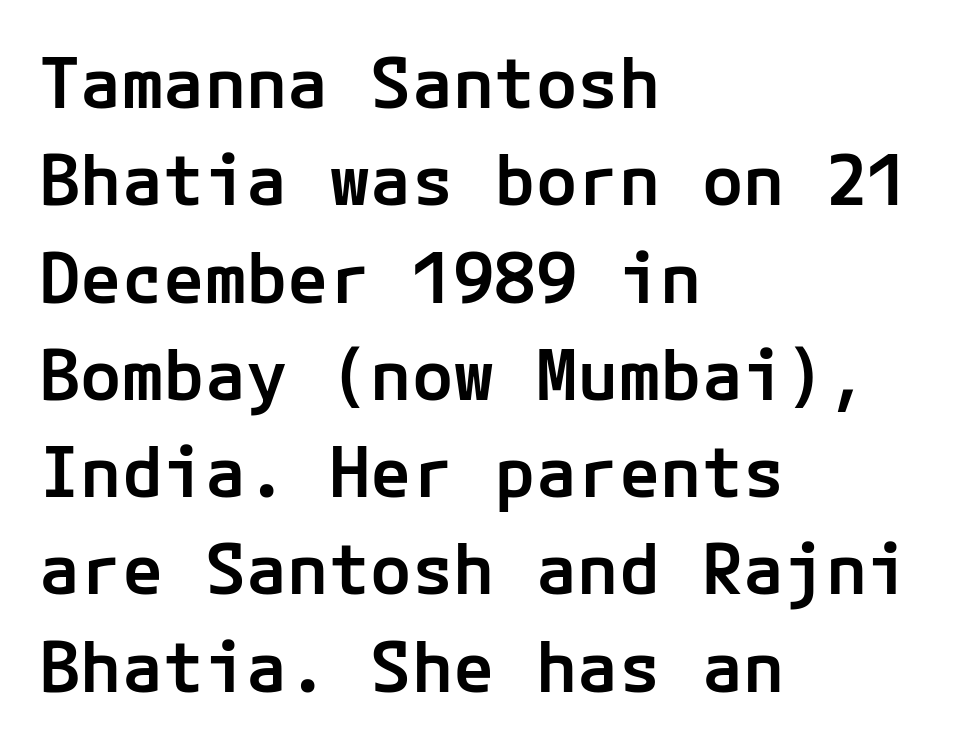
The image shows 69 px semibold sans-serif type, upright; set left-aligned, normal line spacing (1.41x), normal letter spacing, not underlined; low stroke contrast and a medium x-height.
